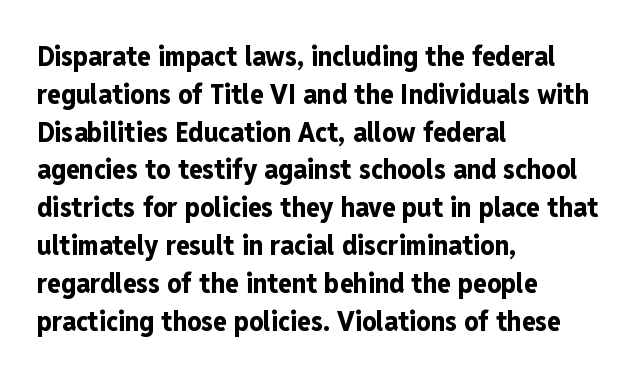
Q: Is the text bold? A: Yes.
Q: Is the text italic (slanted)? A: No, it is upright.
Q: Is the typeface a serif or a sans-serif typeface? A: Sans-serif.
Q: Is the text underlined? A: No.
Q: How is the paragraph aligned? A: Left-aligned.
Q: Is the spacing between letters normal or unusually wide? A: Normal.
Q: Is the spacing between lines tight, normal or loose? A: Normal.
Q: Width (condensed, normal, or wide)? A: Condensed.
Q: Stroke contrast? A: Low.
Q: x-height? A: Medium.
Q: Monospaced? A: No.
